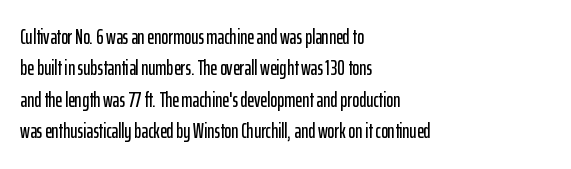
Unmarked baselines from the first word to the last. Every character sits straight up, as roman type does. The lines in this sample share a left origin and differ only in where they stop. Summary of vertical rhythm: regular, with standard interline spacing. Inter-character spacing is left at the font's built-in metrics.
